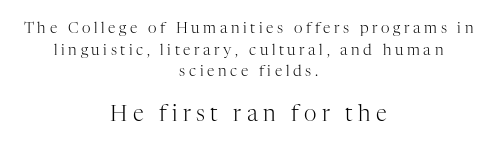
{"italic": "no", "bold": "no", "underline": "no", "align": "center", "line_spacing": "normal", "line_spacing_ratio": 1.45, "letter_spacing": "wide", "letter_spacing_em": 0.24, "larger_block": "second", "size_ratio": 1.47, "glyph_px": 22}
